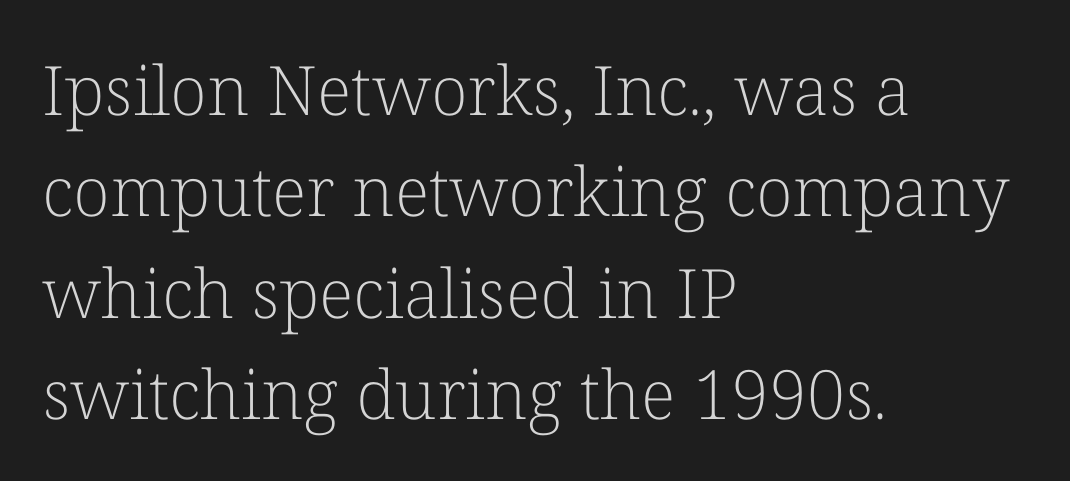
{"serif": "yes", "italic": "no", "bold": "no", "weight": "light", "width": "normal", "stroke_contrast": "low", "x_height": "medium", "monospaced": "no", "underline": "no", "align": "left", "line_spacing": "normal", "line_spacing_ratio": 1.49, "letter_spacing": "normal", "letter_spacing_em": 0.0, "glyph_px": 68}
